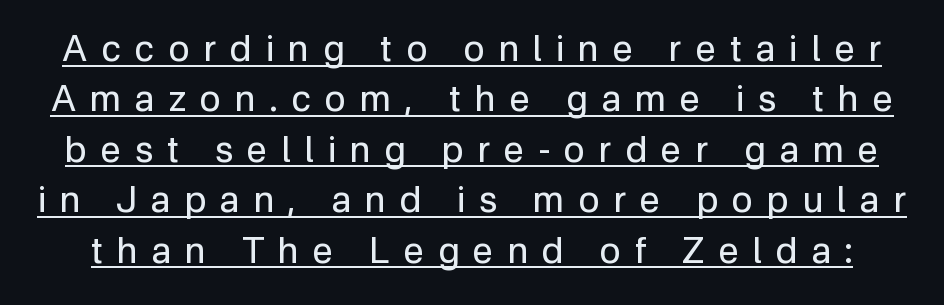
{"serif": "no", "italic": "no", "bold": "no", "weight": "regular", "width": "normal", "stroke_contrast": "low", "x_height": "medium", "monospaced": "no", "underline": "yes", "line_spacing": "normal", "line_spacing_ratio": 1.4, "letter_spacing": "wide", "letter_spacing_em": 0.39, "glyph_px": 36}
